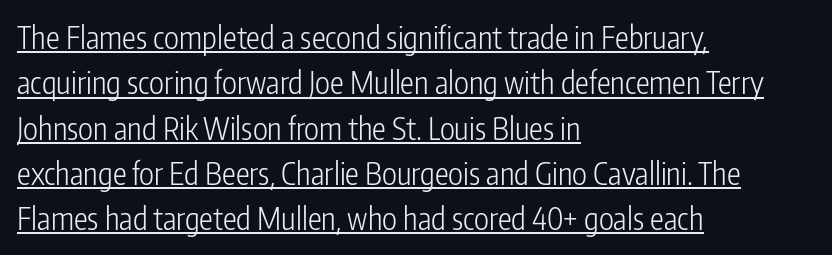
{"serif": "no", "italic": "no", "bold": "no", "weight": "light", "width": "condensed", "stroke_contrast": "low", "x_height": "medium", "monospaced": "no", "underline": "yes", "align": "left", "line_spacing": "normal", "line_spacing_ratio": 1.46, "letter_spacing": "normal", "letter_spacing_em": 0.0, "glyph_px": 31}
